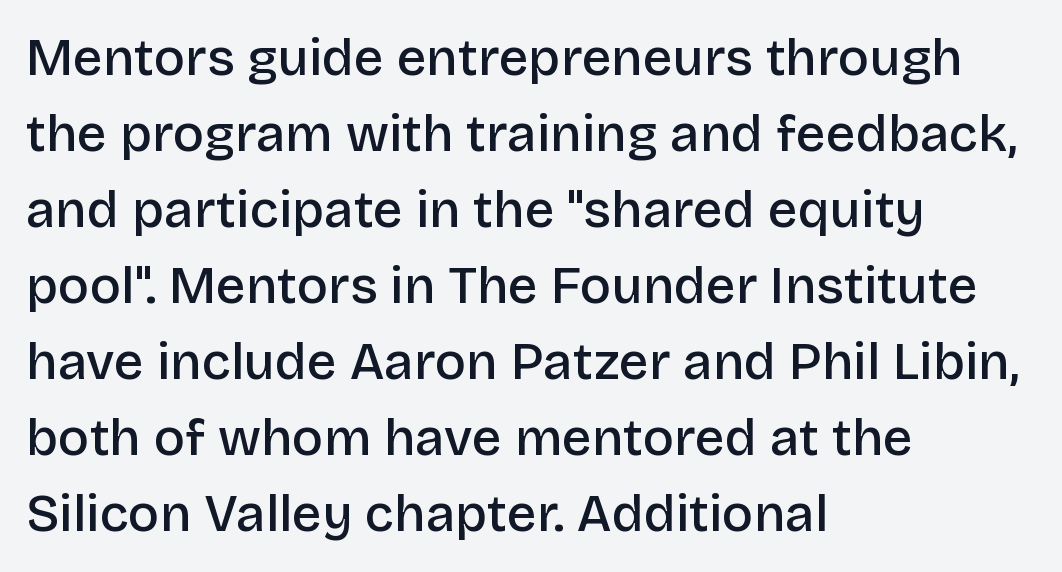
The image shows 52 px semibold sans-serif type, upright; set left-aligned, normal line spacing (1.46x), normal letter spacing, not underlined; low stroke contrast and a large x-height.
